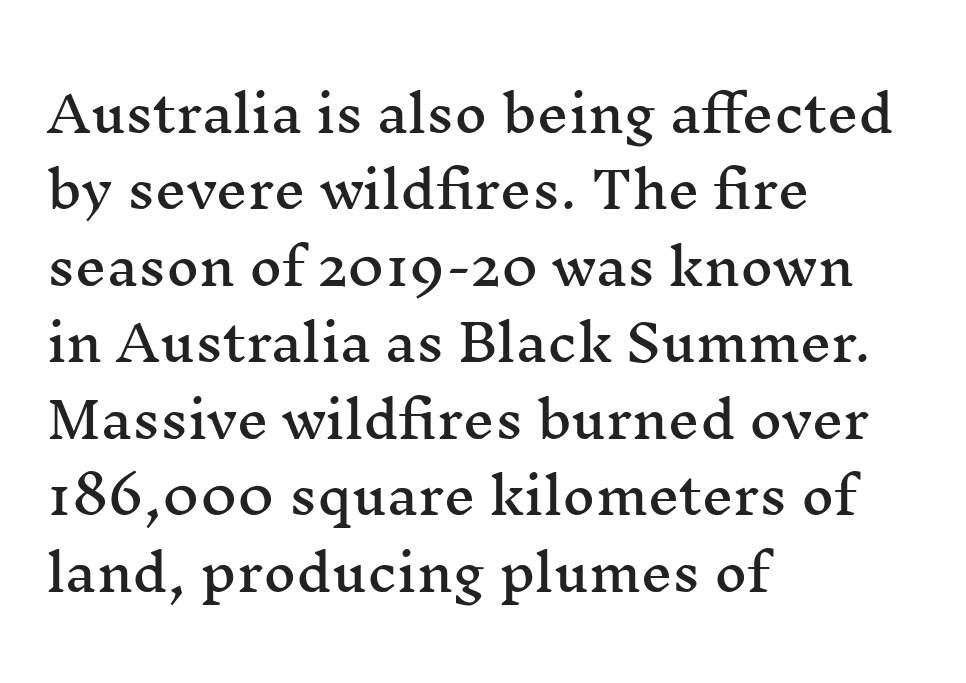
Honestly, there is no underline to notice here at all. Successive baselines arrive at the customary interval. Students, note that the glyphs here touch the page at normal intervals. The passage shown is typeset with a serif family. You could not count columns in this text — the font is proportionally spaced. This rendering uses left alignment, leaving the right contour irregular.
